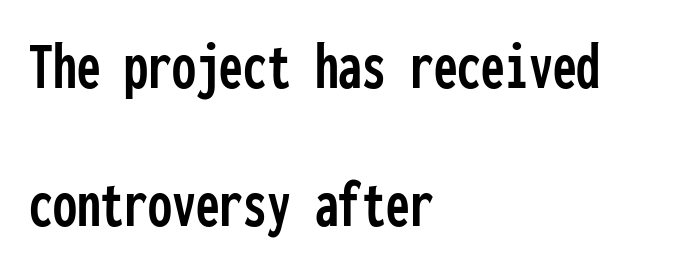
Upright lettering throughout. The rendering shows plain stroke endings on the letterforms — a sans-serif design. Look at the tracking — it's just the regular setting, nothing added. Here the designer chose a console-style face with uniform glyph widths. Horizontal alignment here is leftward, the default for most running prose. The designer dialed line spacing up above the default.
